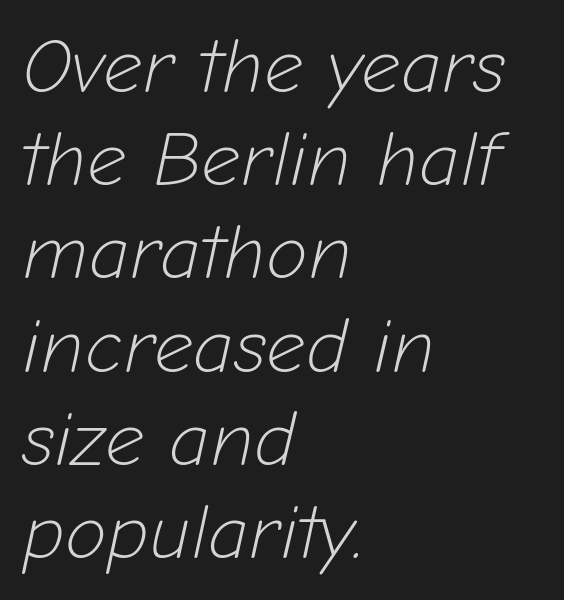
Q: Is the text bold? A: No.
Q: Is the text italic (slanted)? A: Yes, it leans right by about 12 degrees.
Q: Is the text underlined? A: No.
Q: How is the paragraph aligned? A: Left-aligned.
Q: Is the spacing between letters normal or unusually wide? A: Normal.
Q: Width (condensed, normal, or wide)? A: Normal.
Q: Stroke contrast? A: Low.
Q: x-height? A: Medium.
Q: Monospaced? A: No.
